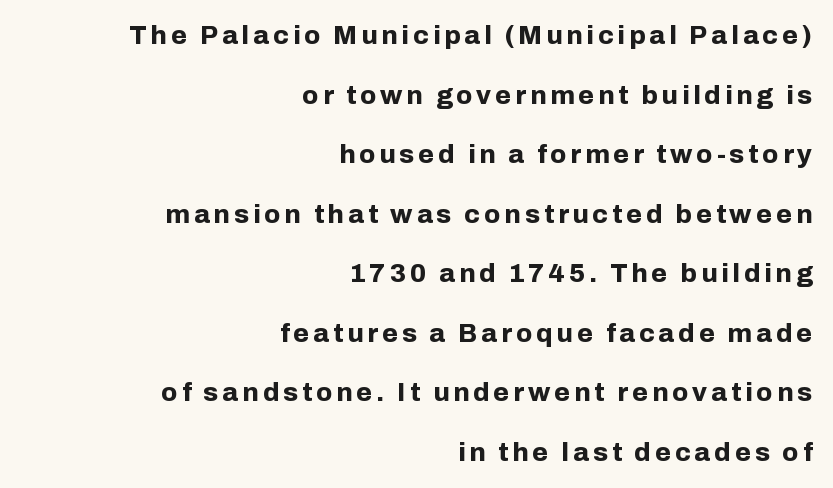
The image shows 26 px bold type, upright; set right-aligned, loose line spacing (2.29x), not underlined.
